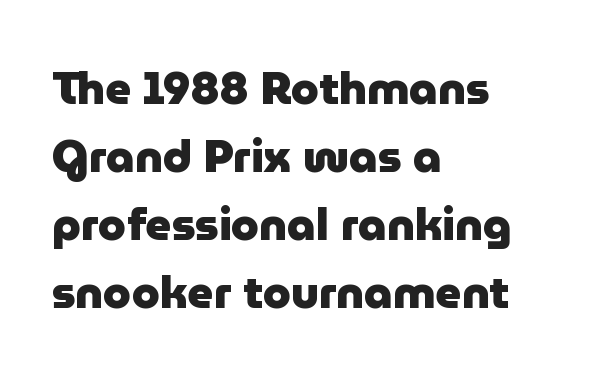
Q: Is the text bold? A: Yes.
Q: Is the text italic (slanted)? A: No, it is upright.
Q: Is the typeface a serif or a sans-serif typeface? A: Sans-serif.
Q: Is the text underlined? A: No.
Q: How is the paragraph aligned? A: Left-aligned.
Q: Is the spacing between letters normal or unusually wide? A: Normal.
Q: Is the spacing between lines tight, normal or loose? A: Normal.
Q: Width (condensed, normal, or wide)? A: Normal.
Q: Stroke contrast? A: Low.
Q: x-height? A: Medium.
Q: Monospaced? A: No.
